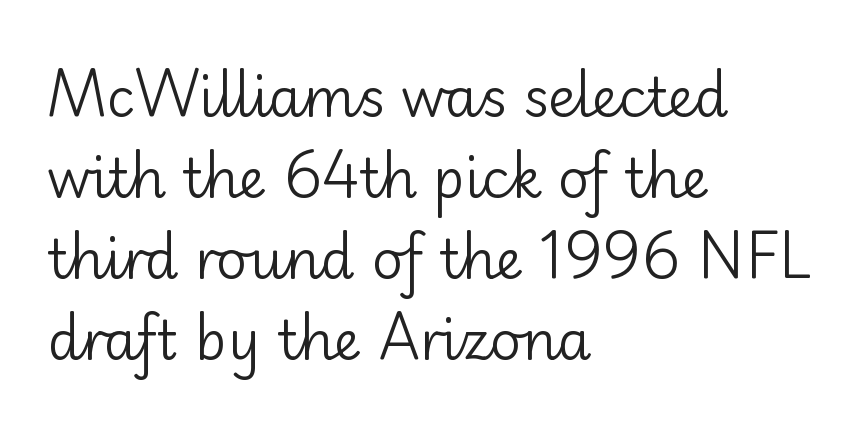
Summary of vertical rhythm: regular, with standard interline spacing. One-word summary of the alignment: left. Spacing between characters is what you'd get straight out of the box. Each letter's strokes conclude bluntly, with no projecting serifs.
